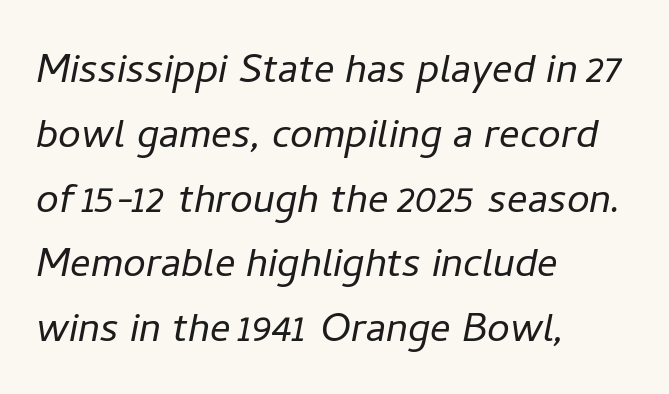
Q: Is the text bold? A: No.
Q: Is the text italic (slanted)? A: Yes, it leans right by about 11 degrees.
Q: Is the text underlined? A: No.
Q: How is the paragraph aligned? A: Left-aligned.
Q: Is the spacing between letters normal or unusually wide? A: Normal.
Q: Is the spacing between lines tight, normal or loose? A: Normal.
Q: Width (condensed, normal, or wide)? A: Normal.
Q: Stroke contrast? A: Low.
Q: x-height? A: Medium.
Q: Monospaced? A: No.
